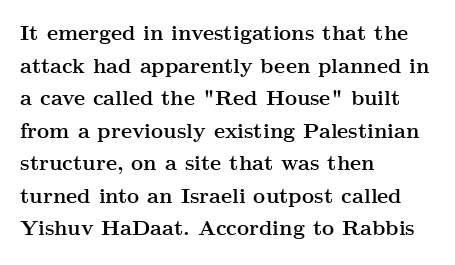
The image shows 21 px bold type, upright; set left-aligned, normal line spacing (1.55x), normal letter spacing, not underlined.
